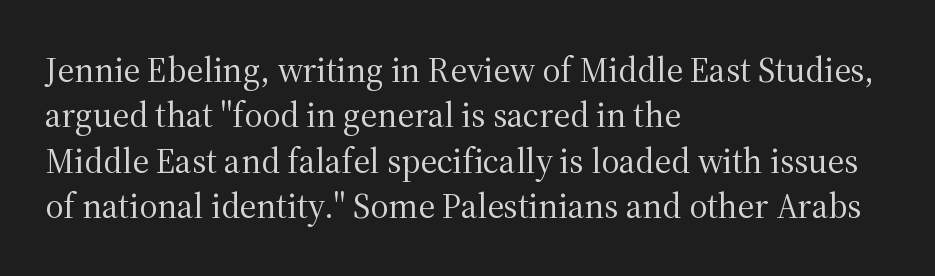
Inter-character spacing is left at the font's built-in metrics. Descender tails drop into unmarked territory. Tall strokes in this sample are plumb rather than angled. This sample keeps an unexceptional amount of space between lines. The letters carry serifs — small finishing strokes at the ends of their stems. Looks like regular typesetting: each glyph gets only the width it needs.
